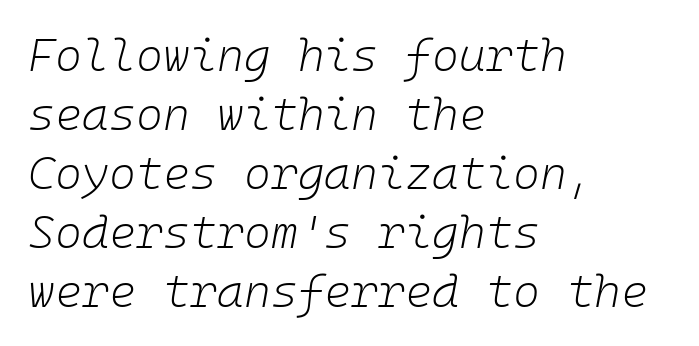
Visually the block forms a straight wall on the left and a jagged coastline on the right. A quiet, ordinary-to-light weight characterises the typeface. Lines of text with bare space underneath. The rendering uses typewriter-style spacing with identical character cells. Observe the lean: these are italic letterforms. Compared with typical body copy, the letter spacing here is the same.
